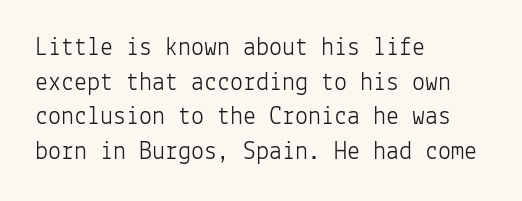
{"italic": "no", "bold": "no", "underline": "no", "align": "left", "line_spacing": "normal", "line_spacing_ratio": 1.33, "letter_spacing": "normal", "letter_spacing_em": 0.0, "glyph_px": 26}
